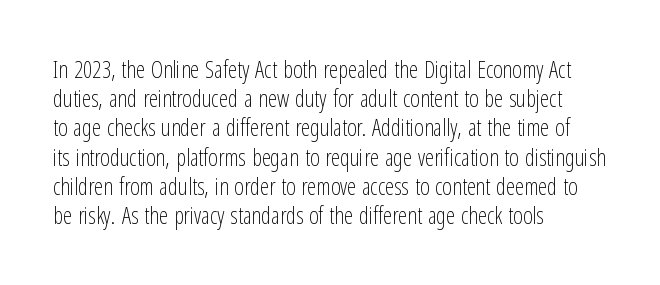
Nothing unusual about the tracking: characters are spaced as the font intends. Caption: multi-line text, flush left, ragged right. How would I describe the line gaps? Plain and ordinary. Unbolded letterforms with no extra heft.
